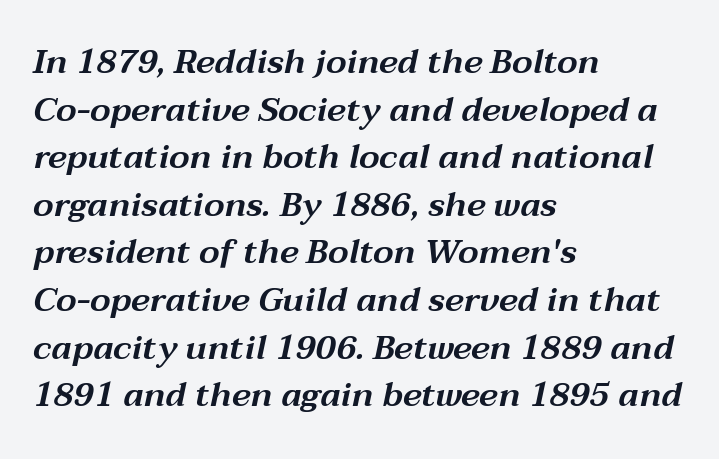
The image shows 34 px wide type, italic (leaning right); set left-aligned, normal line spacing (1.4x), normal letter spacing, not underlined; medium stroke contrast and a medium x-height.
